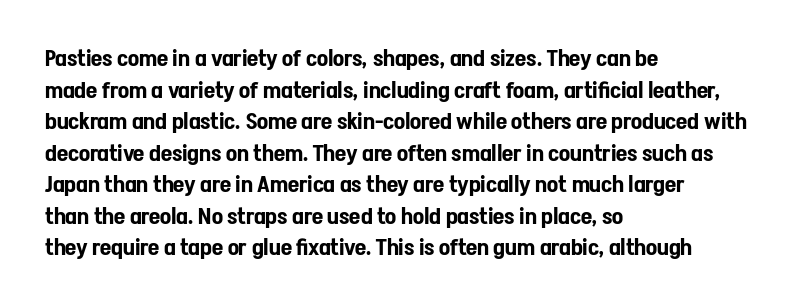
The image shows 23 px text type, upright; set left-aligned, normal line spacing (1.37x), normal letter spacing, not underlined.
